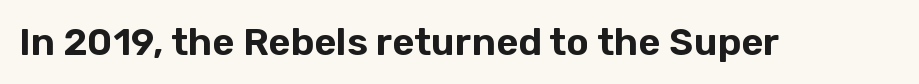
The string is rendered with underlining switched off. Is this a sans? Yes — the strokes have no serifs. Character widths vary here, with narrow letters taking less room than wide ones. Posture: vertical. These lines keep a tight, regular rhythm from letter to letter.
